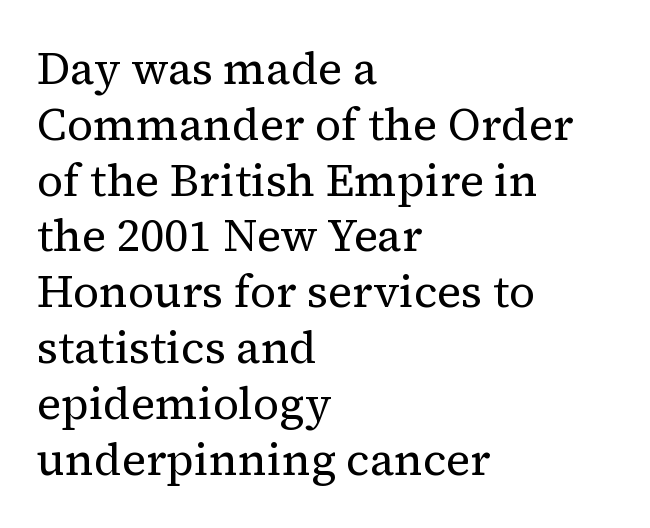
{"serif": "yes", "italic": "no", "bold": "no", "weight": "regular", "width": "normal", "stroke_contrast": "medium", "x_height": "medium", "monospaced": "no", "underline": "no", "align": "left", "line_spacing_ratio": 1.24, "letter_spacing": "normal", "letter_spacing_em": 0.0, "glyph_px": 45}
